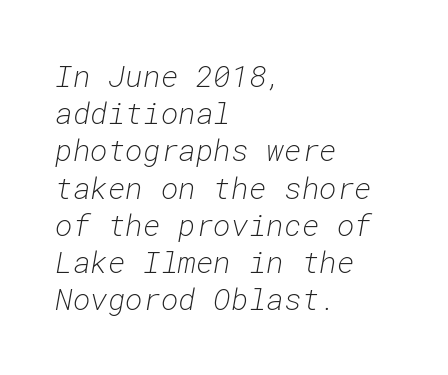
Q: Is the text bold? A: No.
Q: Is the text italic (slanted)? A: Yes, it leans right by about 10 degrees.
Q: Is the text underlined? A: No.
Q: How is the paragraph aligned? A: Left-aligned.
Q: Is the spacing between letters normal or unusually wide? A: Normal.
Q: Width (condensed, normal, or wide)? A: Normal.
Q: Stroke contrast? A: Low.
Q: x-height? A: Medium.
Q: Monospaced? A: Yes.
